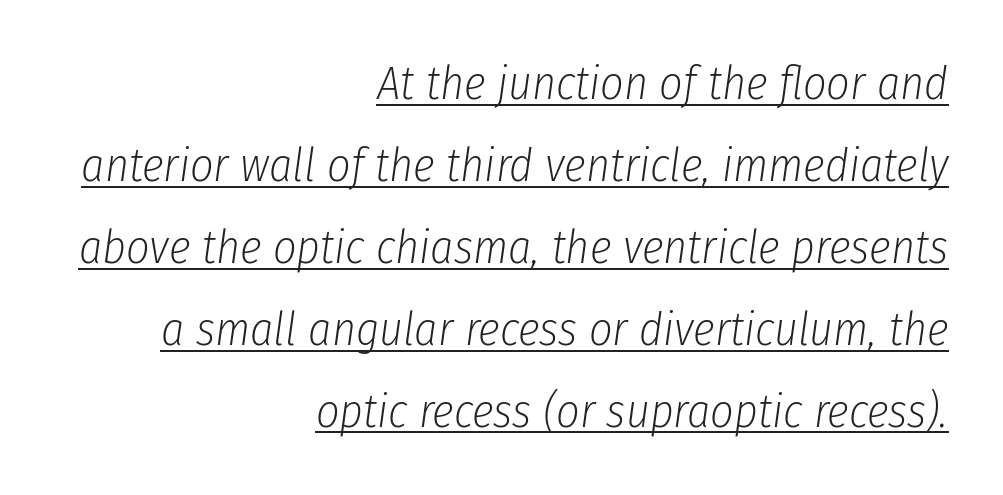
Q: Is the text bold? A: No.
Q: Is the text italic (slanted)? A: Yes, it leans right by about 8 degrees.
Q: Is the text underlined? A: Yes.
Q: How is the paragraph aligned? A: Right-aligned.
Q: Is the spacing between letters normal or unusually wide? A: Normal.
Q: Width (condensed, normal, or wide)? A: Condensed.
Q: Stroke contrast? A: Low.
Q: x-height? A: Medium.
Q: Monospaced? A: No.
